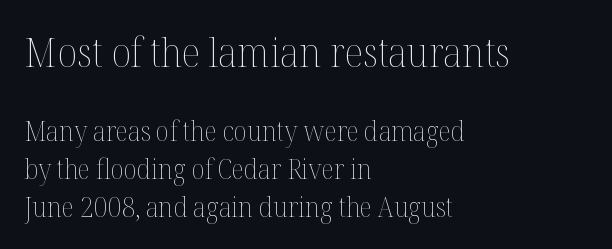
The image shows 40 px thin type, upright; set left-aligned, normal line spacing (1.4x), normal letter spacing, not underlined; the first (top) block is 1.48x larger; medium stroke contrast and a medium x-height.
